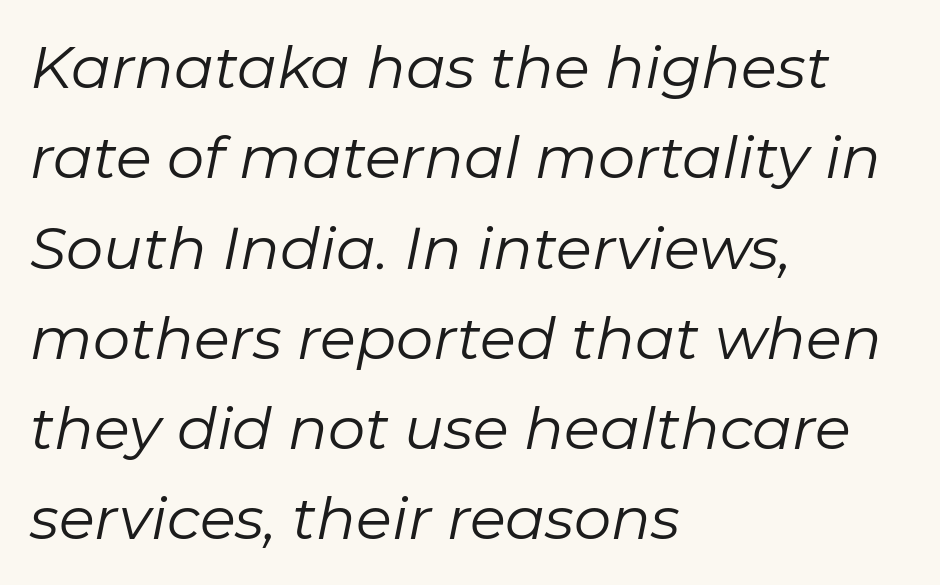
You could not count columns in this text — the font is proportionally spaced. The space directly below the letters is spotless. The text carries the slant typical of an italic or oblique font. A normal amount of white space separates one row of letters from the next.
